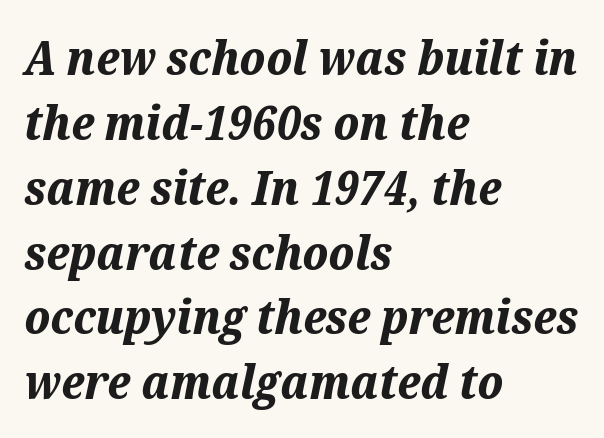
Does the lettering tilt? It does — this is italic. Caption: standard tracking, unaltered. How would I describe the line gaps? Plain and ordinary. Alignment: flush left. Each letter keeps its own natural width here, so spacing adapts to shape. Lines of text with bare space underneath.
